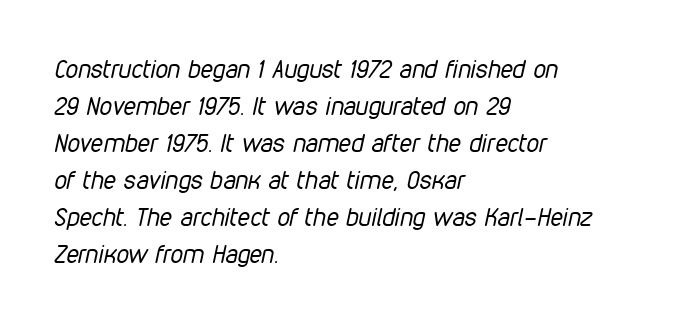
The image shows 25 px text type, italic (leaning right); set left-aligned, normal line spacing (1.48x), normal letter spacing, not underlined.
